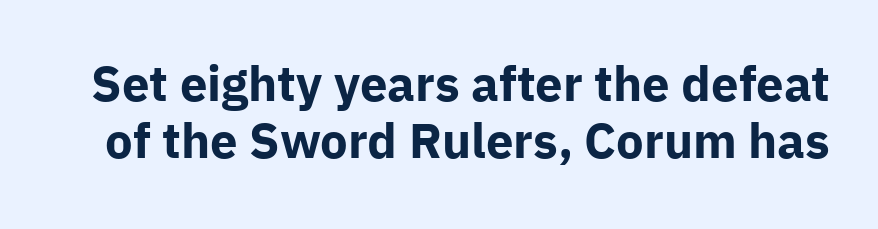
{"serif": "no", "italic": "no", "bold": "yes", "weight": "bold", "width": "normal", "stroke_contrast": "low", "x_height": "medium", "monospaced": "no", "underline": "no", "line_spacing_ratio": 1.16, "letter_spacing": "normal", "letter_spacing_em": 0.0, "glyph_px": 49}
